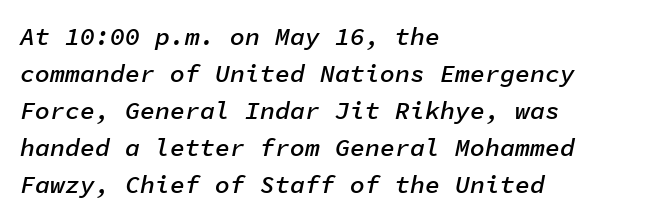
Q: Is the text bold? A: Semi-bold.
Q: Is the text italic (slanted)? A: Yes, it leans right by about 11 degrees.
Q: Is the text underlined? A: No.
Q: How is the paragraph aligned? A: Left-aligned.
Q: Is the spacing between letters normal or unusually wide? A: Normal.
Q: Is the spacing between lines tight, normal or loose? A: Normal.
